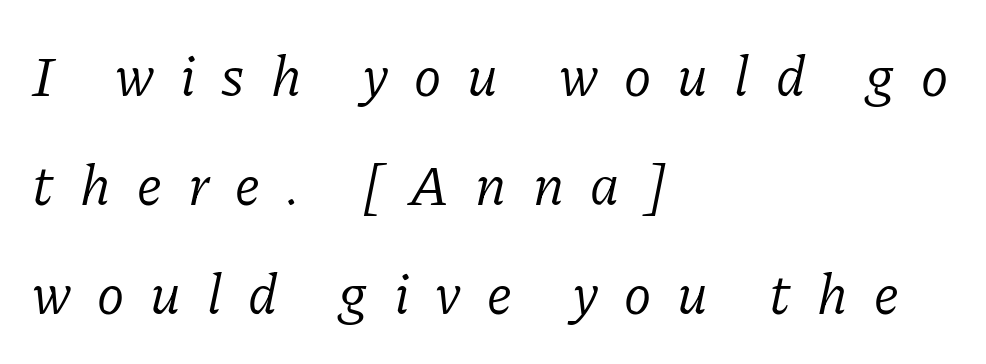
The tracking jumps out immediately: characters are airy and widely separated. Proportional: the letters do not fall into vertical columns. The paragraph has a hard left edge and a soft right edge. The space between consecutive lines is lavish.
